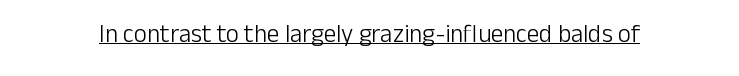
The image shows 25 px text type, upright; set normal letter spacing, underlined.
